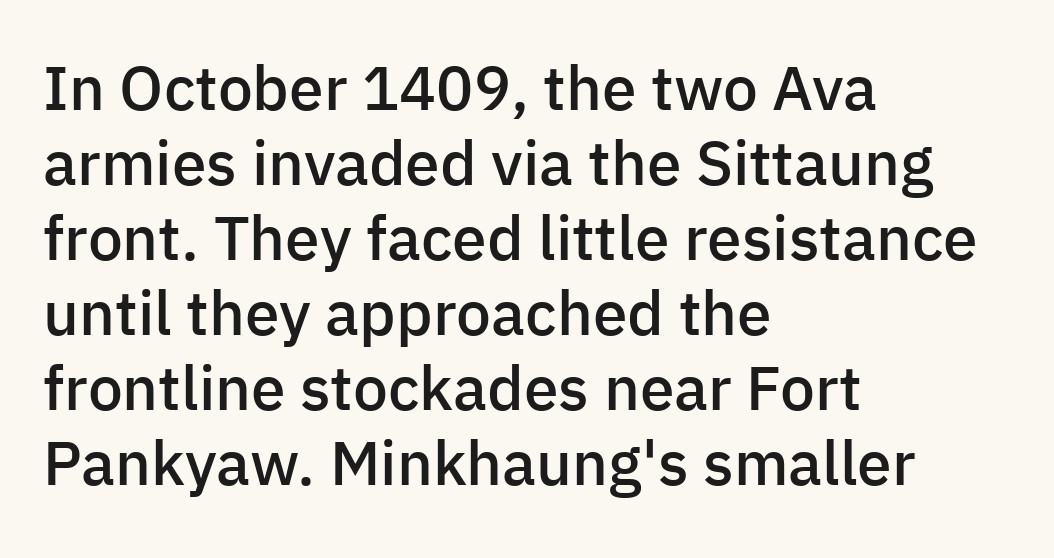
{"serif": "no", "italic": "no", "bold": "semi", "weight": "semibold", "width": "normal", "stroke_contrast": "low", "x_height": "medium", "monospaced": "no", "underline": "no", "align": "left", "line_spacing_ratio": 1.21, "letter_spacing": "normal", "letter_spacing_em": 0.0, "glyph_px": 62}
